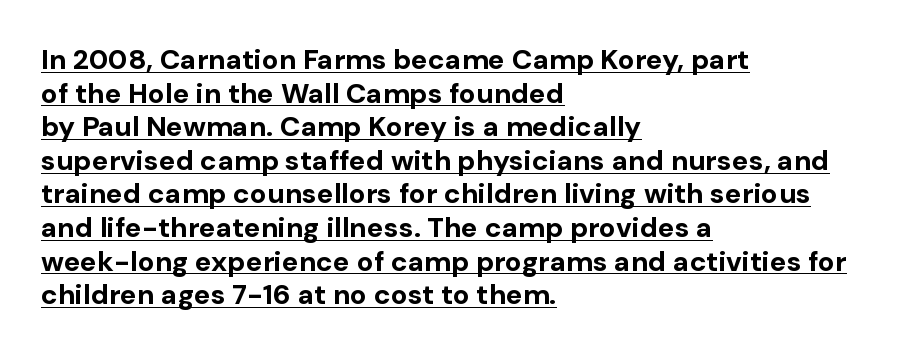
The image shows 28 px bold sans-serif type, upright; set left-aligned, line spacing 1.2x, normal letter spacing, underlined; low stroke contrast and a medium x-height.
